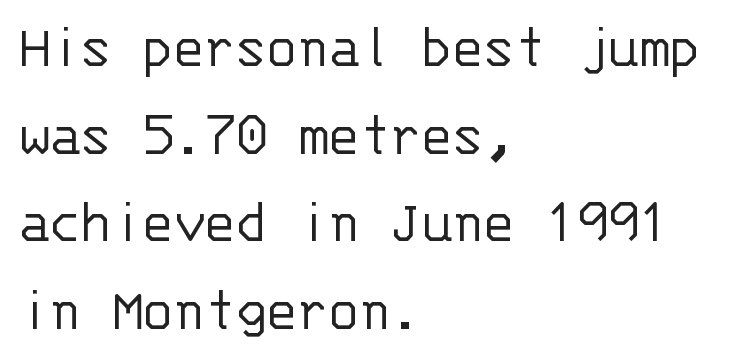
Q: Is the text bold? A: No.
Q: Is the text italic (slanted)? A: No, it is upright.
Q: Is the typeface a serif or a sans-serif typeface? A: Sans-serif.
Q: Is the text underlined? A: No.
Q: How is the paragraph aligned? A: Left-aligned.
Q: Is the spacing between letters normal or unusually wide? A: Normal.
Q: Is the spacing between lines tight, normal or loose? A: Normal.
Q: Width (condensed, normal, or wide)? A: Normal.
Q: Stroke contrast? A: Low.
Q: x-height? A: Large.
Q: Monospaced? A: Yes.
